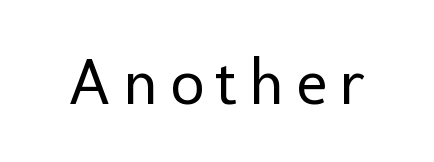
These lines were composed using upright roman letters. Each letter keeps its own natural width here, so spacing adapts to shape. Check where the strokes stop: nothing finishes them off — pure sans. These glyphs show unthickened strokes, regular width or finer. The strip under each line holds only bare page.
